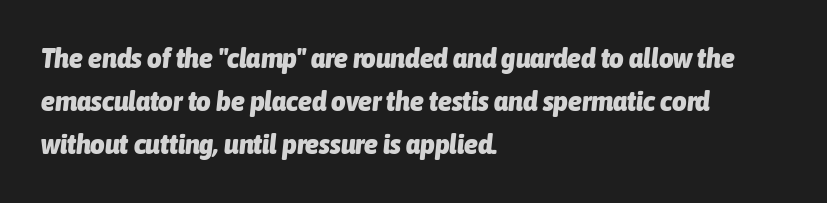
The image shows 28 px heavy, condensed type, italic (leaning right); set left-aligned, normal line spacing (1.54x), normal letter spacing, not underlined; low stroke contrast and a medium x-height.
